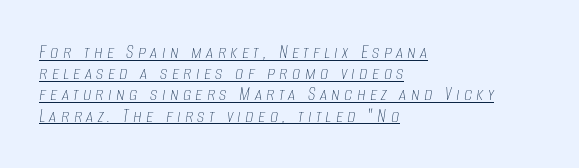
The image shows 21 px text type, italic (leaning right); set left-aligned, tight line spacing (1.01x), unusually wide letter spacing (+0.2 em), underlined.
